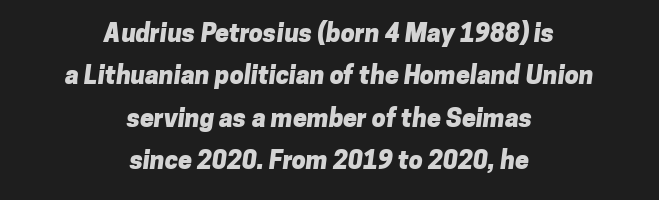
The image shows 25 px bold type; set centered, normal line spacing (1.7x), normal letter spacing, not underlined.
